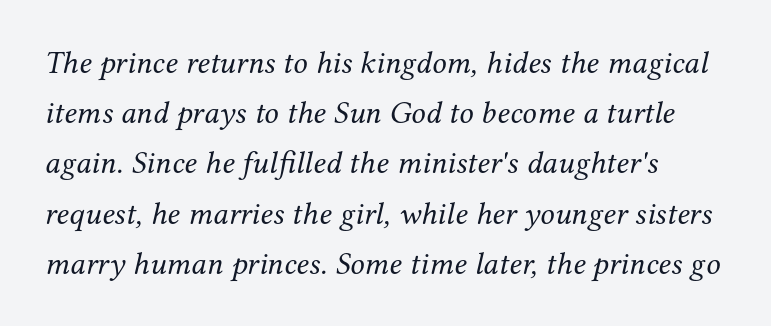
You could not count columns in this text — the font is proportionally spaced. Which margin do the lines hug? The left one — the right edge is uneven. The axis of the letterforms is tilted away from vertical. Honestly, there is no underline to notice here at all.
